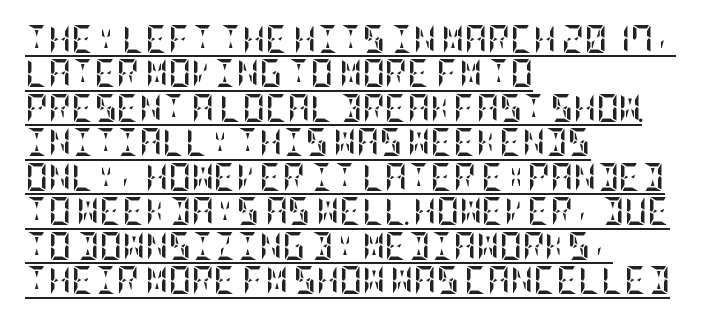
Q: Is the text bold? A: Yes.
Q: Is the text italic (slanted)? A: No, it is upright.
Q: Is the text underlined? A: Yes.
Q: How is the paragraph aligned? A: Left-aligned.
Q: Is the spacing between letters normal or unusually wide? A: Normal.
Q: Width (condensed, normal, or wide)? A: Condensed.
Q: Stroke contrast? A: Low.
Q: x-height? A: Large.
